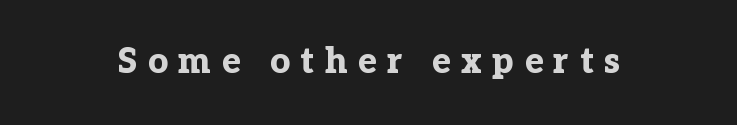
The image shows 35 px bold serif type, upright; set unusually wide letter spacing (+0.3 em), not underlined; low stroke contrast and a medium x-height.
